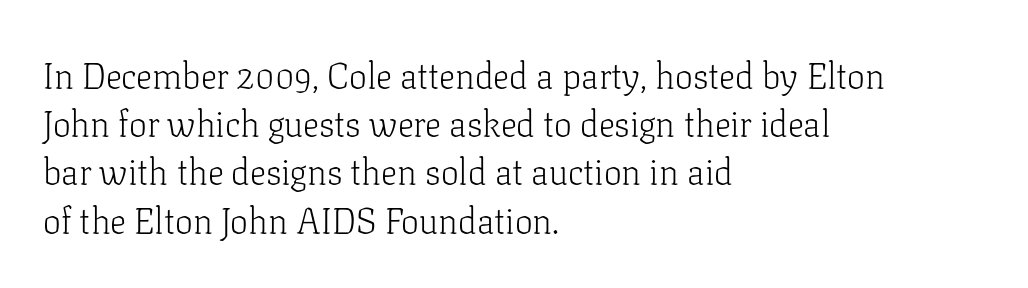
{"serif": "yes", "italic": "no", "bold": "no", "weight": "light", "width": "normal", "stroke_contrast": "low", "x_height": "medium", "monospaced": "no", "underline": "no", "align": "left", "line_spacing": "normal", "line_spacing_ratio": 1.34, "letter_spacing": "normal", "letter_spacing_em": 0.0, "glyph_px": 36}
